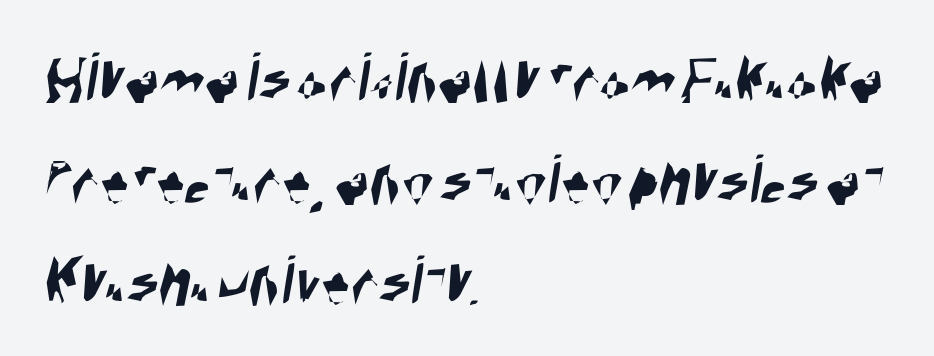
Layout note: lines flush left. These lines are rendered in a variable-pitch font. Unlike a traditional serif, this face leaves its strokes unadorned. Caption: standard tracking, unaltered.
